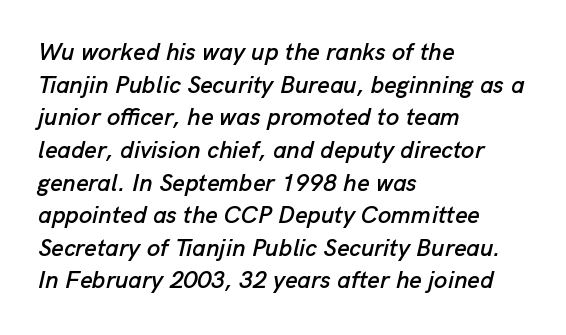
The image shows 24 px text type, italic (leaning right); set left-aligned, normal line spacing (1.36x), normal letter spacing, not underlined.
